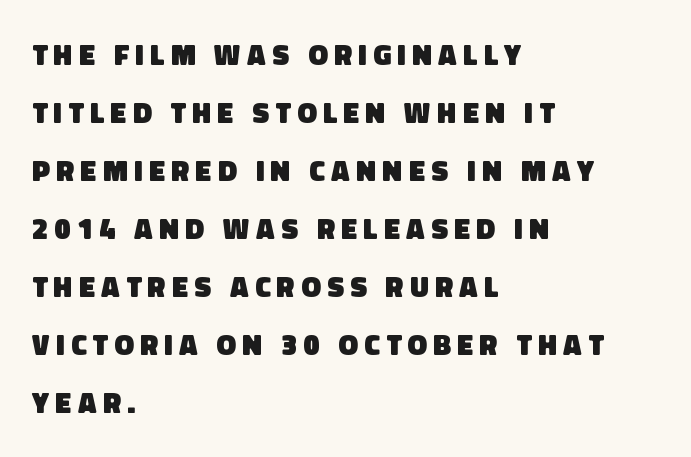
The image shows 29 px heavy sans-serif type; set left-aligned, loose line spacing (2.0x), unusually wide letter spacing (+0.22 em), not underlined; low stroke contrast and a large x-height.
